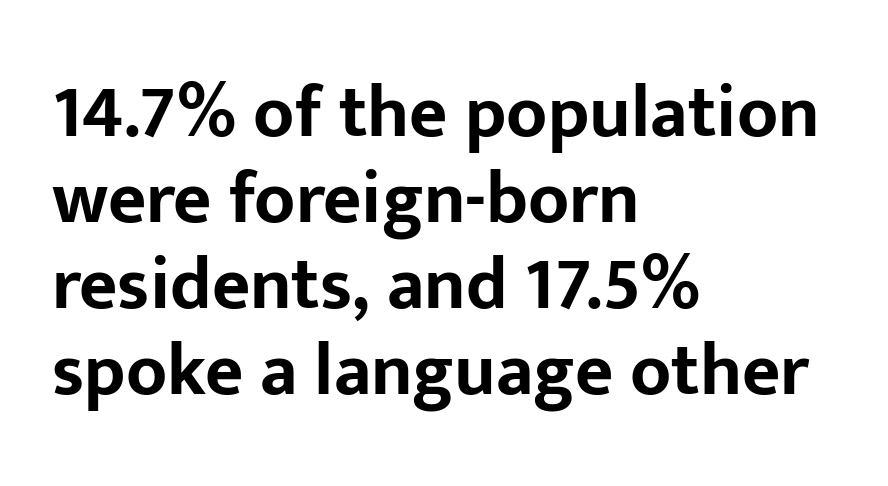
{"serif": "no", "italic": "no", "bold": "yes", "weight": "bold", "width": "normal", "stroke_contrast": "low", "x_height": "medium", "monospaced": "no", "underline": "no", "align": "left", "line_spacing_ratio": 1.16, "letter_spacing": "normal", "letter_spacing_em": 0.0, "glyph_px": 74}
